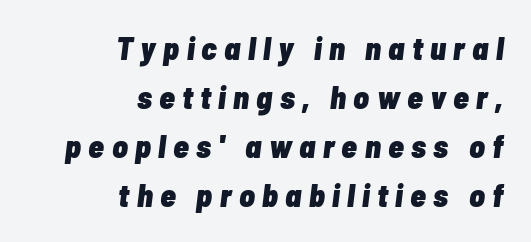
Q: Is the text bold? A: Yes.
Q: Is the text italic (slanted)? A: Yes, it leans right by about 7 degrees.
Q: Is the text underlined? A: No.
Q: How is the paragraph aligned? A: Right-aligned.
Q: Is the spacing between letters normal or unusually wide? A: Unusually wide.
Q: Is the spacing between lines tight, normal or loose? A: Normal.
Q: Width (condensed, normal, or wide)? A: Condensed.
Q: Stroke contrast? A: Low.
Q: x-height? A: Medium.
Q: Monospaced? A: No.
